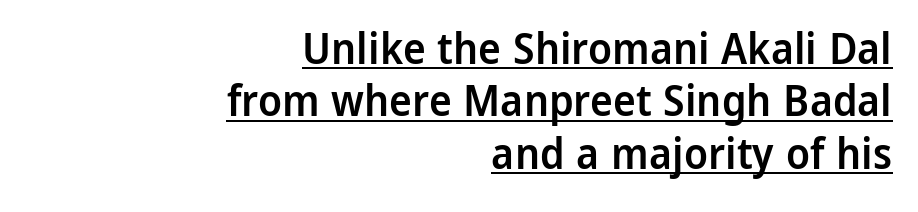
Tracking here is standard; glyphs follow each other at the usual distance. Reading down the block, your eye finds every line finishing at a fixed right position. Think of a printed novel: that variable character pitch is what you see here. Caption: lettering with a line underneath.
